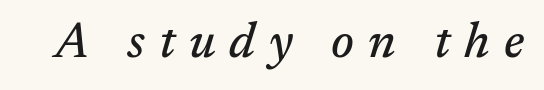
{"serif": "yes", "italic": "yes", "lean": "right", "slant_degrees": 17, "width": "normal", "stroke_contrast": "medium", "x_height": "medium", "monospaced": "no", "underline": "no", "letter_spacing": "wide", "letter_spacing_em": 0.28, "glyph_px": 49}
